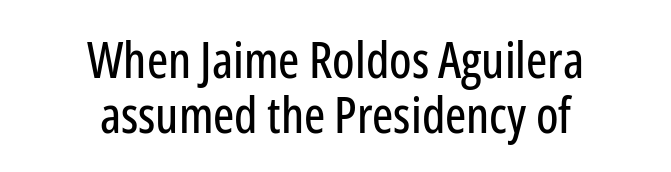
The image shows 50 px condensed sans-serif type, upright; set centered, tight line spacing (1.1x), normal letter spacing, not underlined; low stroke contrast and a medium x-height.
